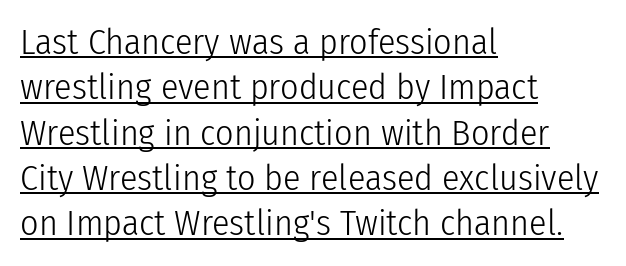
The image shows 36 px light, condensed sans-serif type, upright; set left-aligned, normal line spacing (1.26x), normal letter spacing, underlined; low stroke contrast and a medium x-height.
